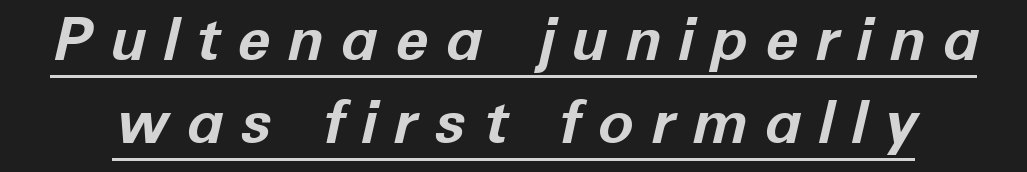
The image shows 60 px bold type, italic (leaning right); set normal line spacing (1.39x), unusually wide letter spacing (+0.28 em), underlined; low stroke contrast and a medium x-height.
